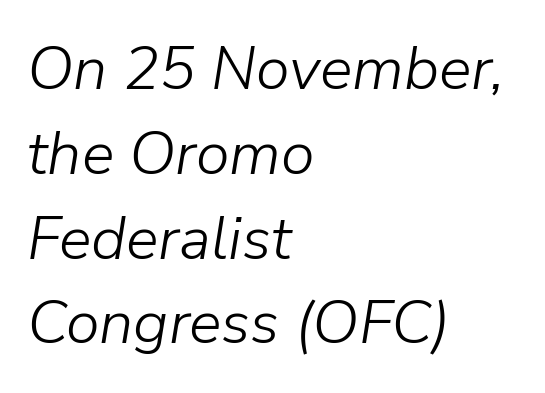
Q: Is the text bold? A: No.
Q: Is the text italic (slanted)? A: Yes, it leans right by about 9 degrees.
Q: Is the text underlined? A: No.
Q: How is the paragraph aligned? A: Left-aligned.
Q: Is the spacing between letters normal or unusually wide? A: Normal.
Q: Is the spacing between lines tight, normal or loose? A: Normal.
Q: Width (condensed, normal, or wide)? A: Normal.
Q: Stroke contrast? A: Low.
Q: x-height? A: Medium.
Q: Monospaced? A: No.
